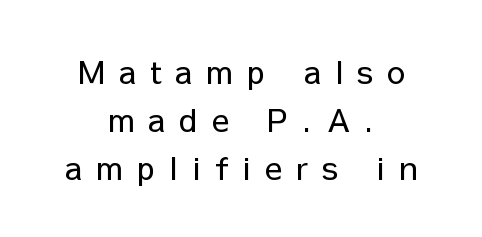
Q: Is the text bold? A: No.
Q: Is the text italic (slanted)? A: No, it is upright.
Q: Is the typeface a serif or a sans-serif typeface? A: Sans-serif.
Q: Is the text underlined? A: No.
Q: How is the paragraph aligned? A: Centered.
Q: Is the spacing between letters normal or unusually wide? A: Unusually wide.
Q: Is the spacing between lines tight, normal or loose? A: Normal.
Q: Width (condensed, normal, or wide)? A: Normal.
Q: Stroke contrast? A: Low.
Q: x-height? A: Medium.
Q: Monospaced? A: No.
